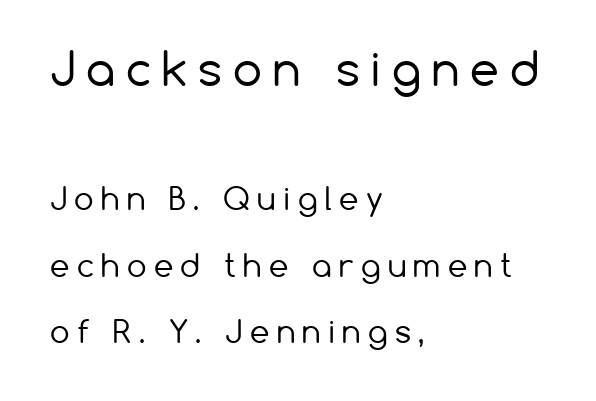
{"serif": "no", "italic": "no", "bold": "no", "weight": "regular", "width": "normal", "stroke_contrast": "low", "x_height": "medium", "monospaced": "no", "underline": "no", "align": "left", "line_spacing": "loose", "line_spacing_ratio": 2.14, "letter_spacing": "wide", "letter_spacing_em": 0.24, "larger_block": "first", "size_ratio": 1.48, "glyph_px": 46}
